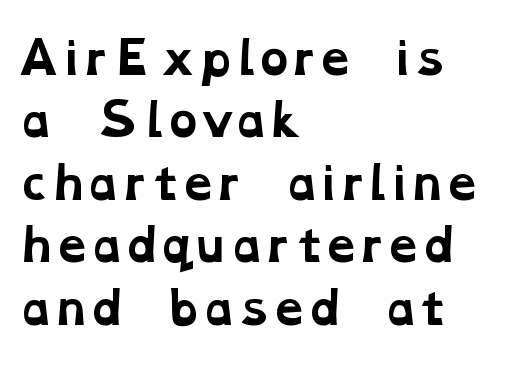
The typeface chosen for these lines features serifs. Nobody touched the tracking dial on this one. Thick stems and heavy bowls — unmistakably bold. Lines of text with bare space underneath. Character widths vary here, with narrow letters taking less room than wide ones.
